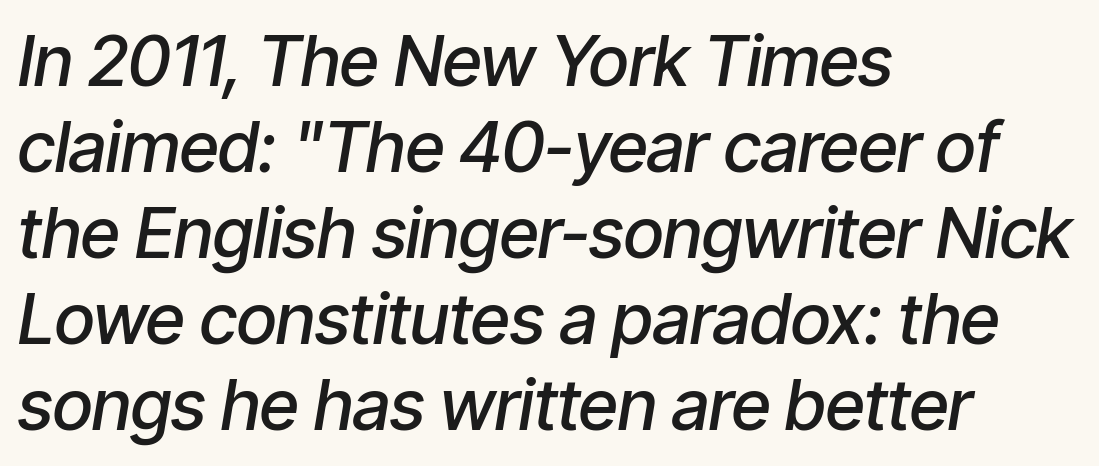
Q: Is the text bold? A: Semi-bold.
Q: Is the text italic (slanted)? A: Yes, it leans right by about 9 degrees.
Q: Is the text underlined? A: No.
Q: How is the paragraph aligned? A: Left-aligned.
Q: Is the spacing between letters normal or unusually wide? A: Normal.
Q: Width (condensed, normal, or wide)? A: Condensed.
Q: Stroke contrast? A: Low.
Q: x-height? A: Medium.
Q: Monospaced? A: No.
